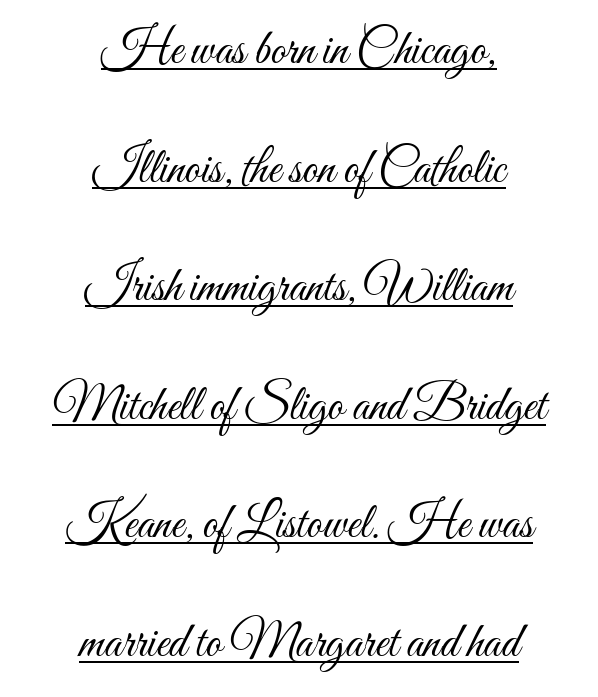
The passage is arranged like a title page — every line centered. Compared with undecorated copy, this sample adds a rule below the words. Honestly, the letter spacing is just normal — you wouldn't notice it. A light-to-regular cut is what we see here. How would I describe the line gaps? Wide and relaxed. Think of a printed novel: that variable character pitch is what you see here.
